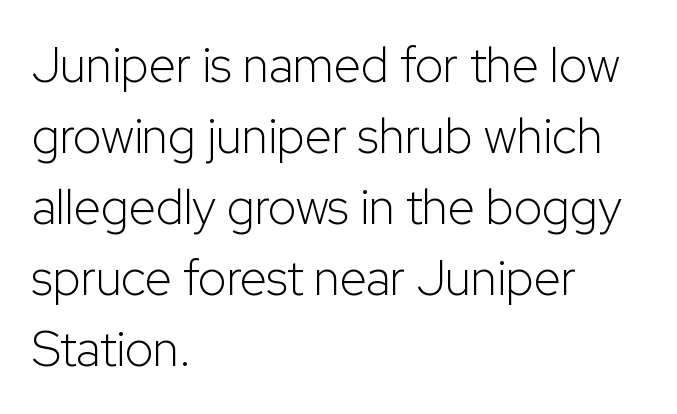
Nobody touched the tracking dial on this one. A clean baseline with only descenders dipping below it. A light-to-regular cut is what we see here. The specimen reads as upright at a glance. Think of a printed novel: that variable character pitch is what you see here.
